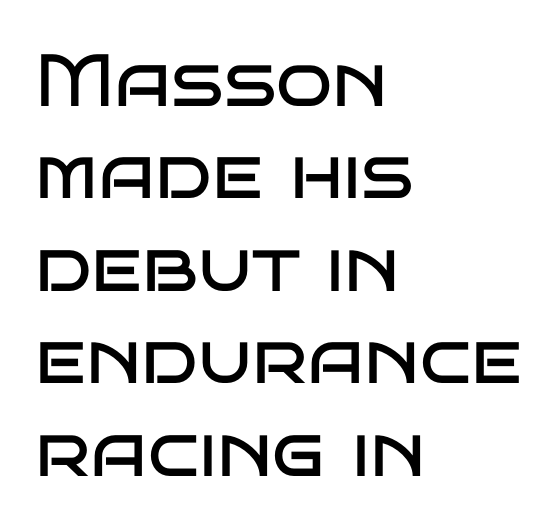
Q: Is the text bold? A: No.
Q: Is the text italic (slanted)? A: No, it is upright.
Q: Is the typeface a serif or a sans-serif typeface? A: Sans-serif.
Q: Is the text underlined? A: No.
Q: How is the paragraph aligned? A: Left-aligned.
Q: Is the spacing between letters normal or unusually wide? A: Normal.
Q: Is the spacing between lines tight, normal or loose? A: Normal.
Q: Width (condensed, normal, or wide)? A: Wide.
Q: Stroke contrast? A: Low.
Q: x-height? A: Large.
Q: Monospaced? A: No.
